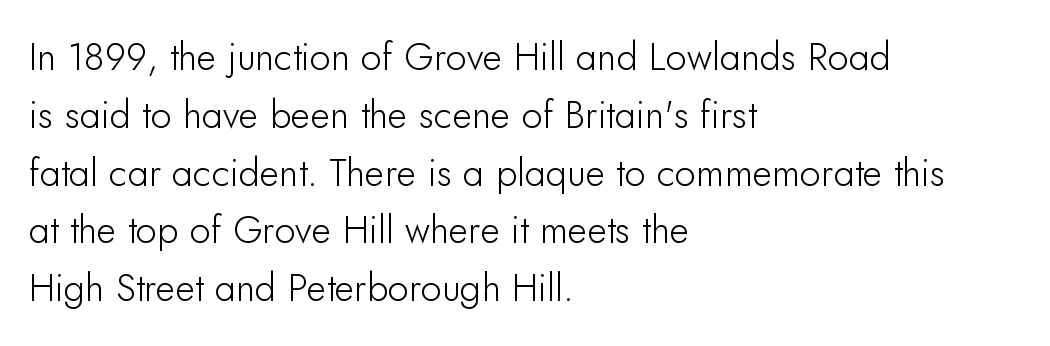
{"serif": "no", "italic": "no", "width": "normal", "stroke_contrast": "low", "x_height": "small", "monospaced": "no", "underline": "no", "align": "left", "line_spacing": "normal", "line_spacing_ratio": 1.52, "letter_spacing": "normal", "letter_spacing_em": 0.0, "glyph_px": 38}
